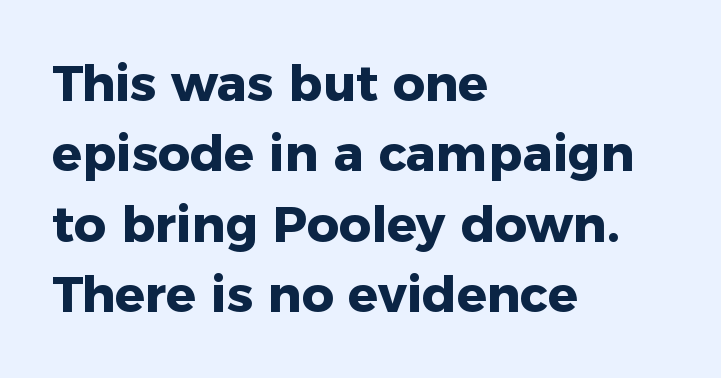
{"serif": "no", "italic": "no", "bold": "yes", "weight": "heavy", "width": "normal", "stroke_contrast": "low", "x_height": "medium", "monospaced": "no", "underline": "no", "align": "left", "line_spacing": "normal", "line_spacing_ratio": 1.41, "letter_spacing": "normal", "letter_spacing_em": 0.0, "glyph_px": 50}
